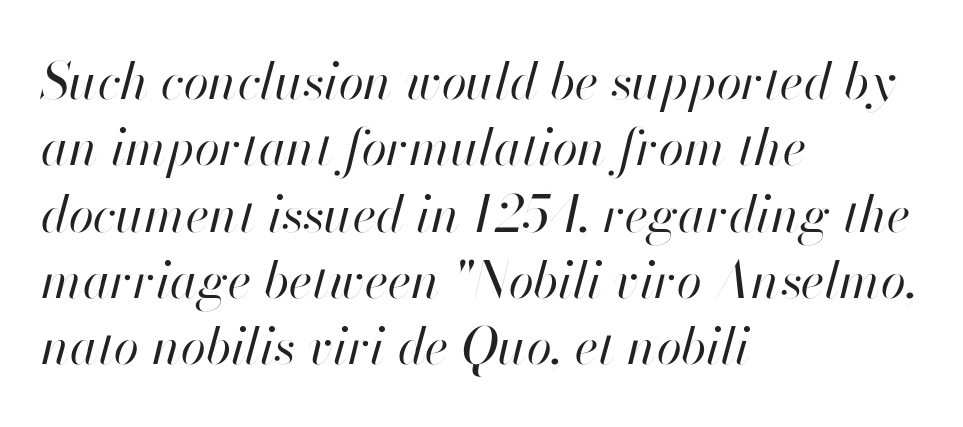
You can tell it's italic because the verticals aren't actually vertical. Successive baselines arrive at the customary interval. Nothing unusual about the tracking: characters are spaced as the font intends. Where is the straight margin? On the left. Descender tails drop into unmarked territory. Note the varied advance widths — an 'i' is clearly narrower than an 'm'.
